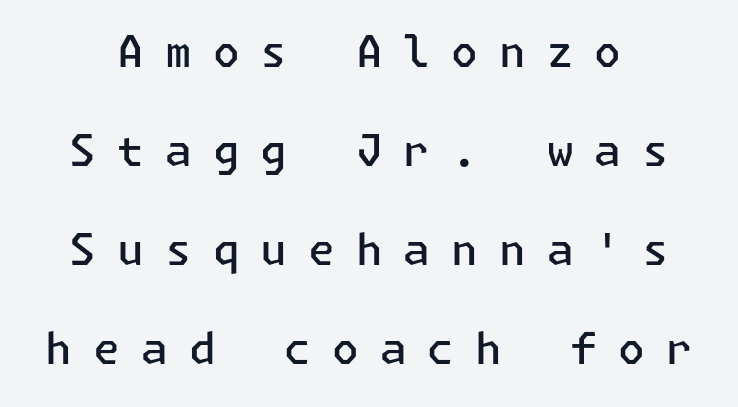
{"serif": "no", "italic": "no", "bold": "semi", "weight": "semibold", "width": "normal", "stroke_contrast": "low", "x_height": "medium", "underline": "no", "line_spacing": "loose", "line_spacing_ratio": 2.3, "letter_spacing": "wide", "letter_spacing_em": 0.49, "glyph_px": 43}
